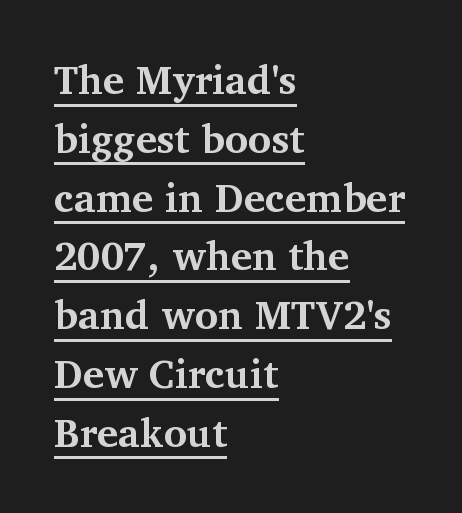
{"serif": "yes", "italic": "no", "bold": "yes", "weight": "bold", "width": "normal", "stroke_contrast": "medium", "x_height": "medium", "monospaced": "no", "underline": "yes", "align": "left", "line_spacing": "normal", "line_spacing_ratio": 1.47, "letter_spacing": "normal", "letter_spacing_em": 0.0, "glyph_px": 40}
